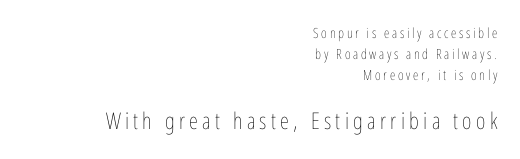
The rendering anchors every line to the right-hand side. The letters stand upright; this is a roman face. Quick note: interline space is typical. Note: smaller setting up top, larger setting below. Honestly, there is no underline to notice here at all.
